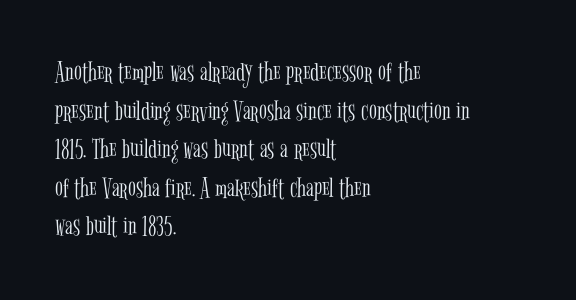
The image shows 29 px light, condensed serif type, upright; set left-aligned, normal line spacing (1.33x), normal letter spacing, not underlined; low stroke contrast and a medium x-height.
